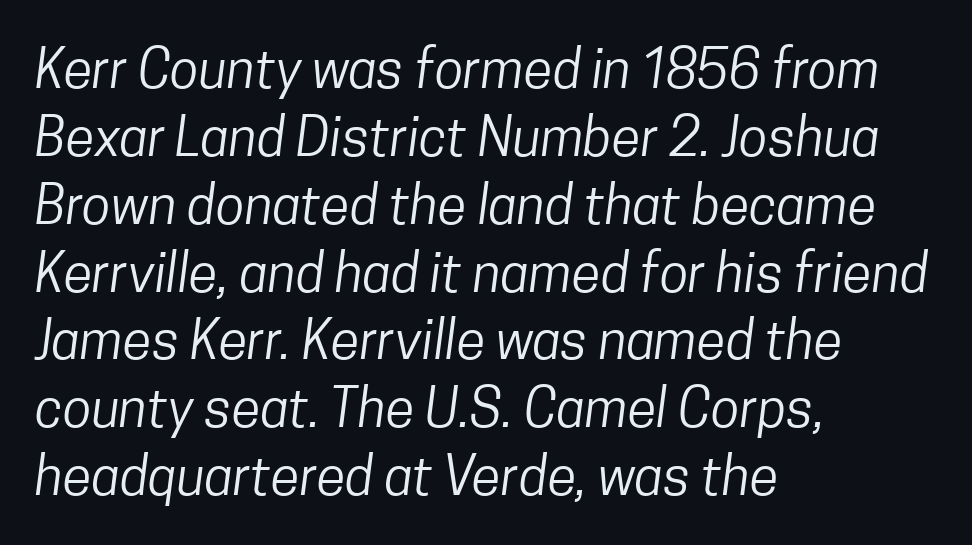
The image shows 53 px regular-weight, condensed sans-serif type; set left-aligned, normal line spacing (1.28x), normal letter spacing, not underlined; low stroke contrast and a medium x-height.
